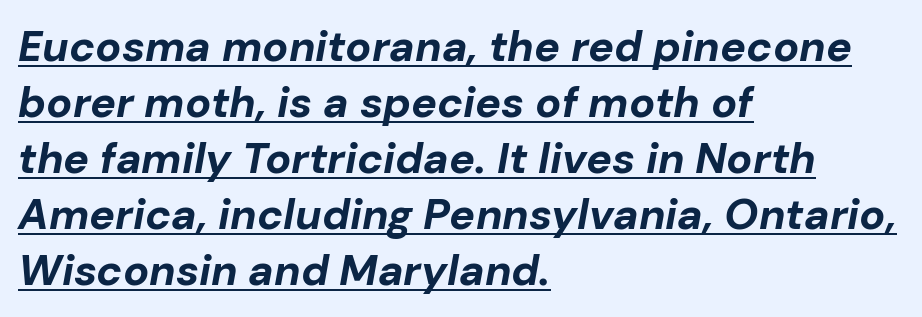
The image shows 43 px bold type, italic (leaning right); set left-aligned, normal line spacing (1.3x), normal letter spacing, underlined; low stroke contrast and a medium x-height.
